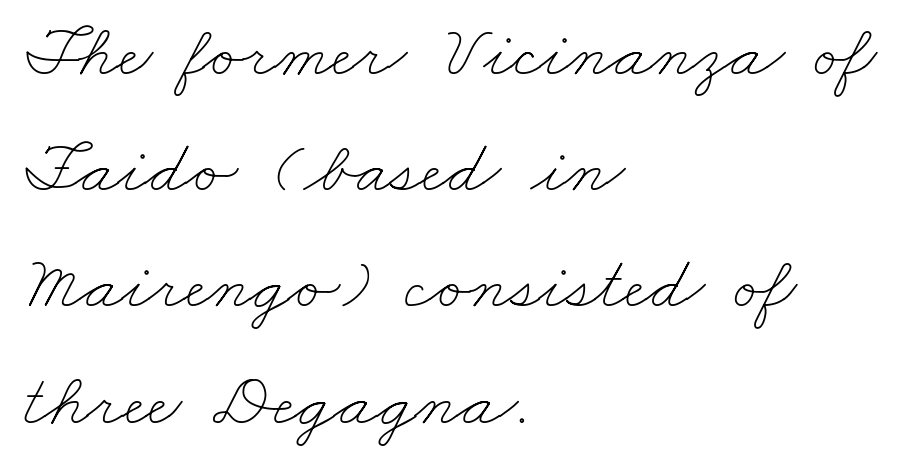
{"bold": "no", "weight": "thin", "width": "wide", "stroke_contrast": "low", "x_height": "small", "monospaced": "no", "underline": "no", "align": "left", "line_spacing": "normal", "line_spacing_ratio": 1.55, "letter_spacing": "normal", "letter_spacing_em": 0.0, "glyph_px": 75}
